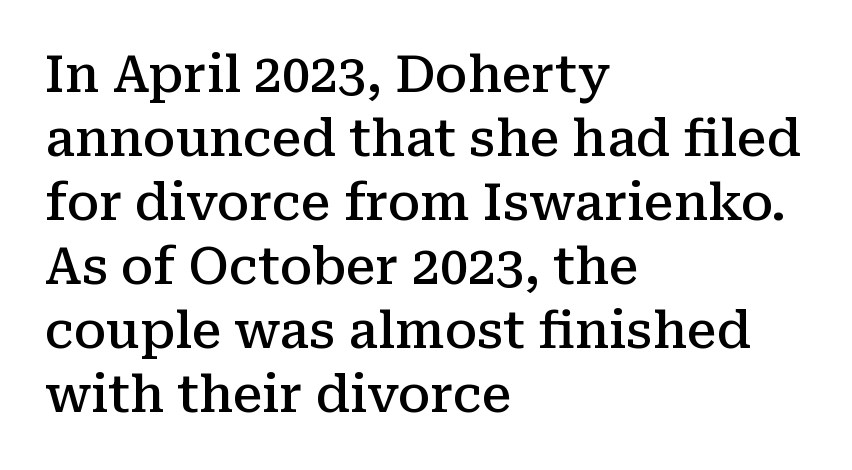
Q: Is the text bold? A: Semi-bold.
Q: Is the text italic (slanted)? A: No, it is upright.
Q: Is the typeface a serif or a sans-serif typeface? A: Serif.
Q: Is the text underlined? A: No.
Q: How is the paragraph aligned? A: Left-aligned.
Q: Is the spacing between letters normal or unusually wide? A: Normal.
Q: Is the spacing between lines tight, normal or loose? A: Normal.
Q: Width (condensed, normal, or wide)? A: Normal.
Q: Stroke contrast? A: Medium.
Q: x-height? A: Medium.
Q: Monospaced? A: No.
